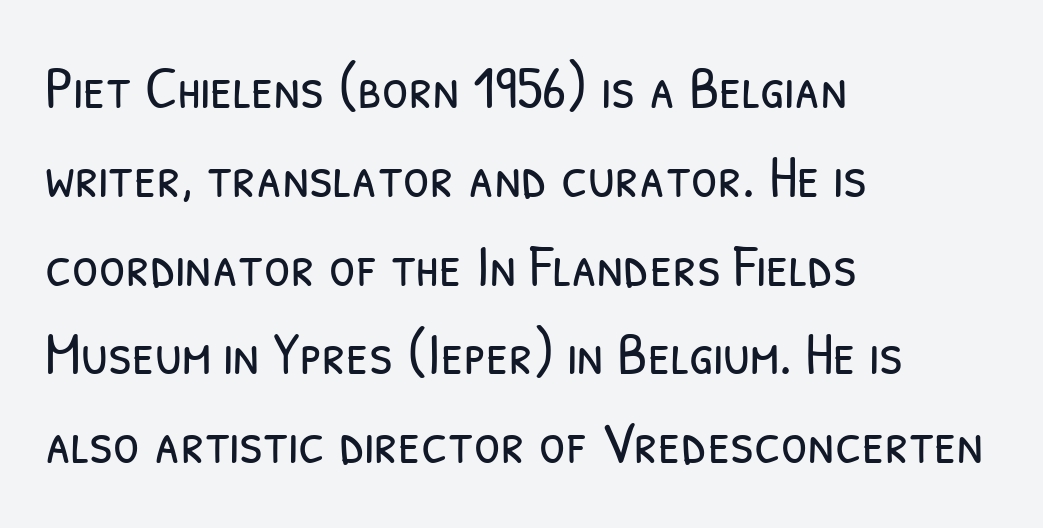
Q: Is the text bold? A: No.
Q: Is the typeface a serif or a sans-serif typeface? A: Sans-serif.
Q: Is the text underlined? A: No.
Q: How is the paragraph aligned? A: Left-aligned.
Q: Is the spacing between letters normal or unusually wide? A: Normal.
Q: Is the spacing between lines tight, normal or loose? A: Normal.
Q: Width (condensed, normal, or wide)? A: Condensed.
Q: Stroke contrast? A: Low.
Q: x-height? A: Medium.
Q: Monospaced? A: No.
